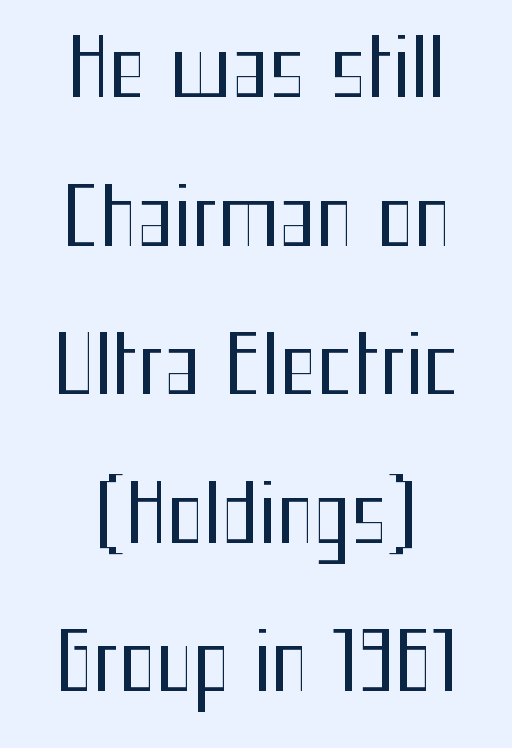
Q: Is the text bold? A: No.
Q: Is the text italic (slanted)? A: No, it is upright.
Q: Is the typeface a serif or a sans-serif typeface? A: Sans-serif.
Q: Is the text underlined? A: No.
Q: Is the spacing between letters normal or unusually wide? A: Normal.
Q: Width (condensed, normal, or wide)? A: Condensed.
Q: Stroke contrast? A: Medium.
Q: x-height? A: Medium.
Q: Monospaced? A: No.
